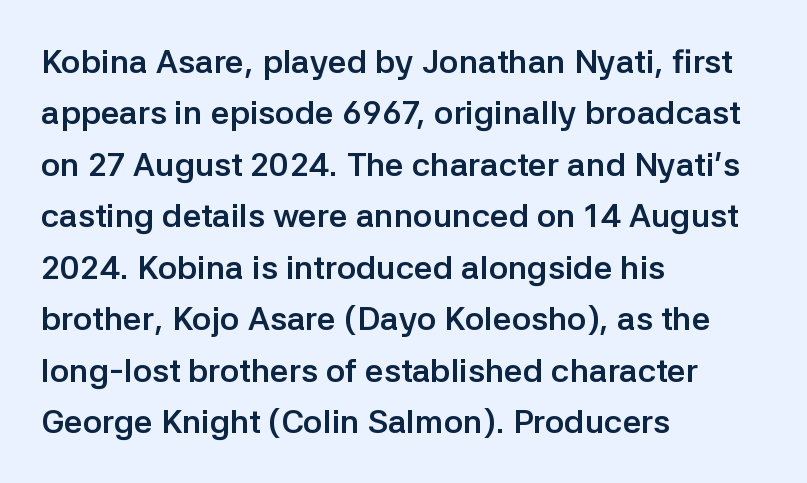
Q: Is the text bold? A: Yes.
Q: Is the text italic (slanted)? A: No, it is upright.
Q: Is the typeface a serif or a sans-serif typeface? A: Sans-serif.
Q: Is the text underlined? A: No.
Q: How is the paragraph aligned? A: Left-aligned.
Q: Is the spacing between letters normal or unusually wide? A: Normal.
Q: Is the spacing between lines tight, normal or loose? A: Normal.
Q: Width (condensed, normal, or wide)? A: Normal.
Q: Stroke contrast? A: Low.
Q: x-height? A: Medium.
Q: Monospaced? A: No.
